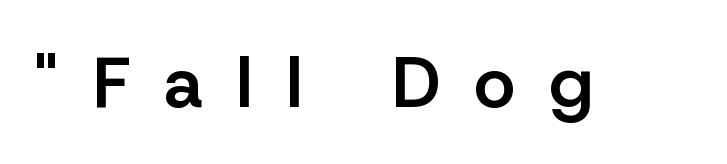
Q: Is the text bold? A: Semi-bold.
Q: Is the text italic (slanted)? A: No, it is upright.
Q: Is the typeface a serif or a sans-serif typeface? A: Sans-serif.
Q: Is the text underlined? A: No.
Q: Is the spacing between letters normal or unusually wide? A: Unusually wide.
Q: Width (condensed, normal, or wide)? A: Normal.
Q: Stroke contrast? A: Low.
Q: x-height? A: Medium.
Q: Monospaced? A: No.
